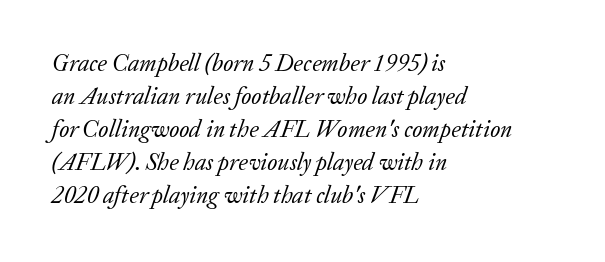
Q: Is the text bold? A: No.
Q: Is the text italic (slanted)? A: Yes, it leans right by about 20 degrees.
Q: Is the text underlined? A: No.
Q: How is the paragraph aligned? A: Left-aligned.
Q: Is the spacing between letters normal or unusually wide? A: Normal.
Q: Is the spacing between lines tight, normal or loose? A: Normal.
